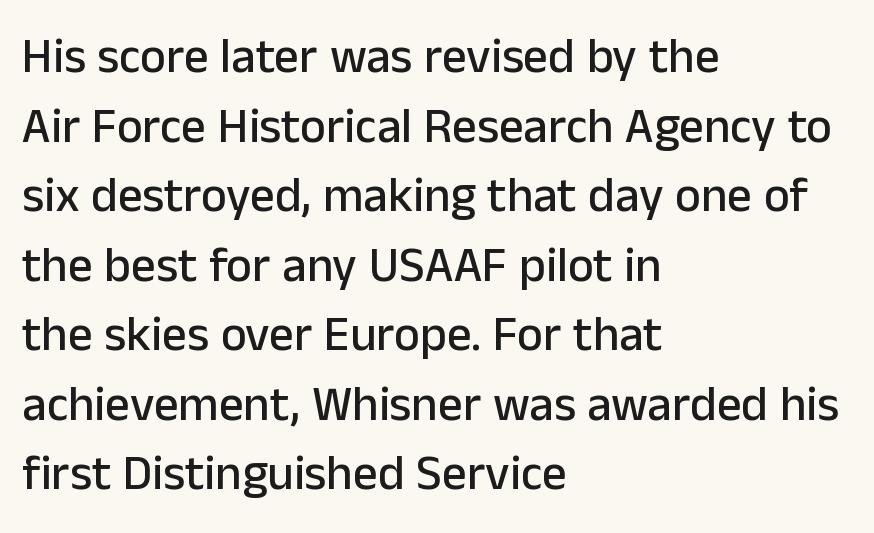
The image shows 49 px sans-serif type, upright; set left-aligned, normal line spacing (1.42x), normal letter spacing, not underlined; low stroke contrast and a medium x-height.
